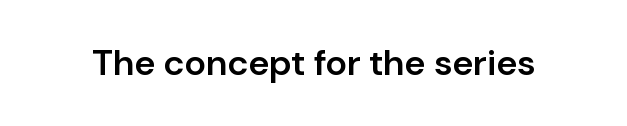
Q: Is the text bold? A: Semi-bold.
Q: Is the text italic (slanted)? A: No, it is upright.
Q: Is the typeface a serif or a sans-serif typeface? A: Sans-serif.
Q: Is the text underlined? A: No.
Q: Is the spacing between letters normal or unusually wide? A: Normal.
Q: Width (condensed, normal, or wide)? A: Normal.
Q: Stroke contrast? A: Low.
Q: x-height? A: Medium.
Q: Monospaced? A: No.
